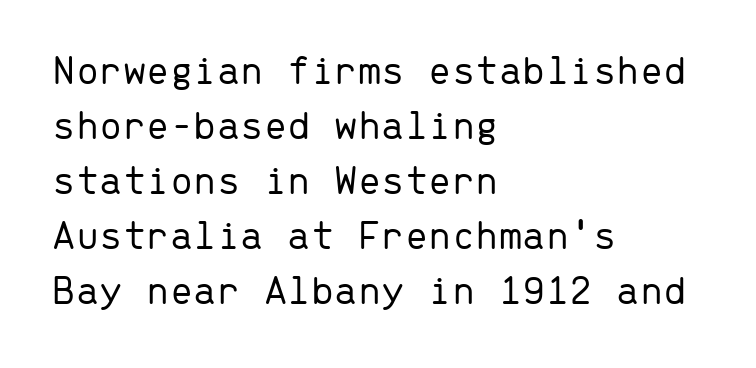
Q: Is the text bold? A: No.
Q: Is the text italic (slanted)? A: No, it is upright.
Q: Is the typeface a serif or a sans-serif typeface? A: Sans-serif.
Q: Is the text underlined? A: No.
Q: How is the paragraph aligned? A: Left-aligned.
Q: Is the spacing between letters normal or unusually wide? A: Normal.
Q: Is the spacing between lines tight, normal or loose? A: Normal.
Q: Width (condensed, normal, or wide)? A: Normal.
Q: Stroke contrast? A: Low.
Q: x-height? A: Medium.
Q: Monospaced? A: Yes.
